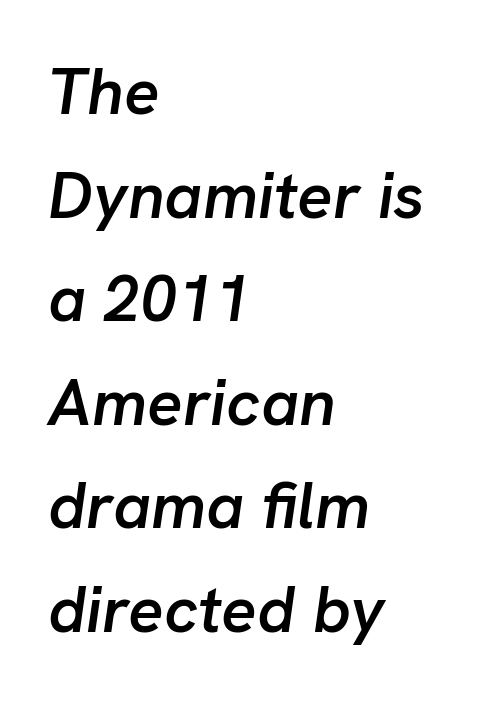
The image shows 66 px semibold type, italic (leaning right); set left-aligned, normal line spacing (1.57x), normal letter spacing, not underlined; low stroke contrast and a medium x-height.
